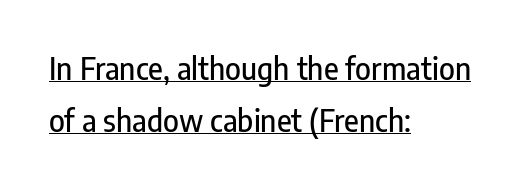
{"serif": "no", "italic": "no", "width": "condensed", "stroke_contrast": "low", "x_height": "medium", "monospaced": "no", "underline": "yes", "align": "left", "line_spacing_ratio": 1.73, "letter_spacing": "normal", "letter_spacing_em": 0.0, "glyph_px": 30}
